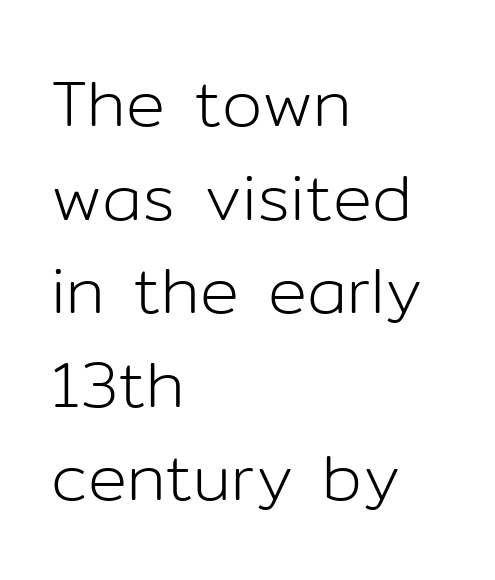
The image shows 65 px light sans-serif type, upright; set left-aligned, normal line spacing (1.44x), normal letter spacing, not underlined; low stroke contrast and a medium x-height.
